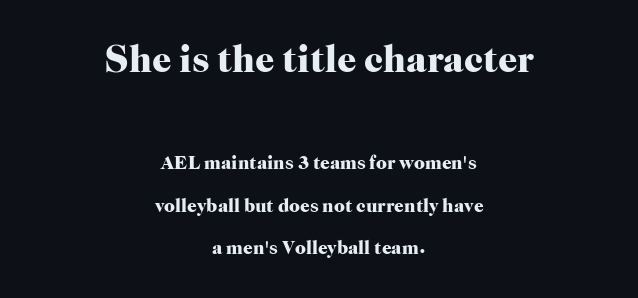
Q: Is the text bold? A: Yes.
Q: Is the text italic (slanted)? A: No, it is upright.
Q: Is the typeface a serif or a sans-serif typeface? A: Serif.
Q: Is the text underlined? A: No.
Q: How is the paragraph aligned? A: Centered.
Q: Is the spacing between letters normal or unusually wide? A: Normal.
Q: Is the spacing between lines tight, normal or loose? A: Loose.
Q: Which block of text is set in a larger size, the first (top) or the second (bottom)? A: The first (top) one.
Q: Width (condensed, normal, or wide)? A: Normal.
Q: Stroke contrast? A: High.
Q: x-height? A: Medium.
Q: Monospaced? A: No.
